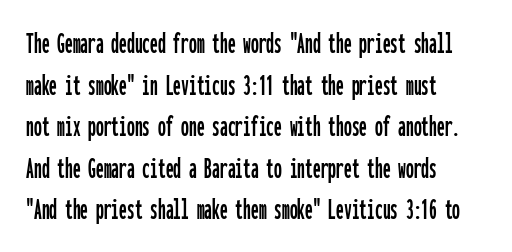
Q: Is the text italic (slanted)? A: No, it is upright.
Q: Is the typeface a serif or a sans-serif typeface? A: Sans-serif.
Q: Is the text underlined? A: No.
Q: How is the paragraph aligned? A: Left-aligned.
Q: Is the spacing between letters normal or unusually wide? A: Normal.
Q: Is the spacing between lines tight, normal or loose? A: Normal.
Q: Width (condensed, normal, or wide)? A: Condensed.
Q: Stroke contrast? A: Low.
Q: x-height? A: Medium.
Q: Monospaced? A: Yes.
